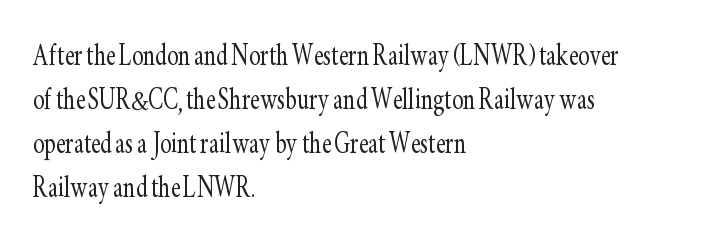
Q: Is the text bold? A: No.
Q: Is the text italic (slanted)? A: No, it is upright.
Q: Is the typeface a serif or a sans-serif typeface? A: Serif.
Q: Is the text underlined? A: No.
Q: How is the paragraph aligned? A: Left-aligned.
Q: Is the spacing between letters normal or unusually wide? A: Normal.
Q: Is the spacing between lines tight, normal or loose? A: Normal.
Q: Width (condensed, normal, or wide)? A: Condensed.
Q: Stroke contrast? A: Low.
Q: x-height? A: Small.
Q: Monospaced? A: No.
